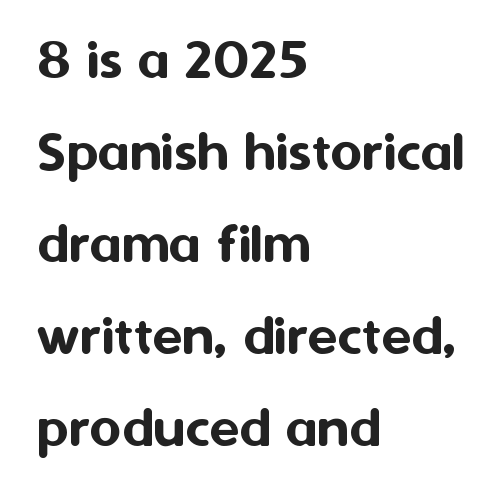
These lines are rendered in a variable-pitch font. You could call the tracking neutral — neither tight nor loose. Has an underline been added? It has not. Is the block centered? No — it sits flush against the left margin.
